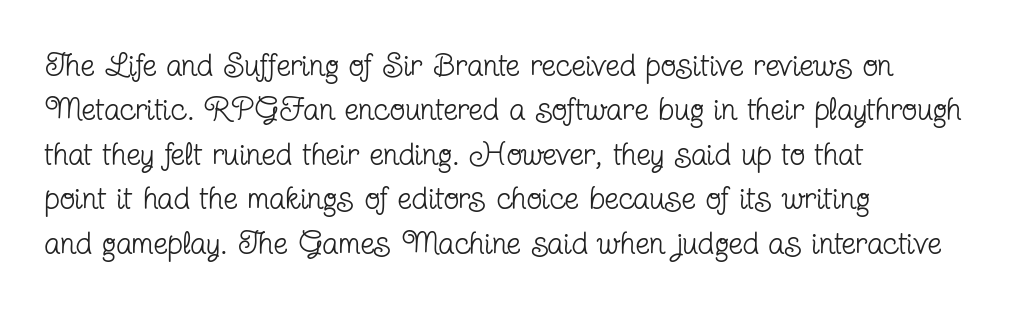
{"serif": "yes", "italic": "no", "bold": "no", "weight": "regular", "width": "condensed", "stroke_contrast": "low", "x_height": "medium", "monospaced": "no", "underline": "no", "align": "left", "line_spacing": "normal", "line_spacing_ratio": 1.39, "letter_spacing": "normal", "letter_spacing_em": 0.0, "glyph_px": 32}
